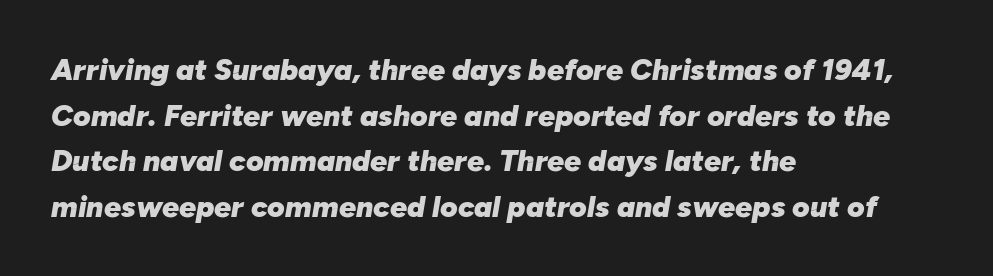
Does the lettering tilt? It does — this is italic. Normally led — the rows are evenly, conventionally spaced. Descender tails drop into unmarked territory. Is the letter spacing exaggerated? No — it looks like the ordinary default. The strokes are fattened all the way to bold. A typesetter would call this proportional, since set widths differ per character.
